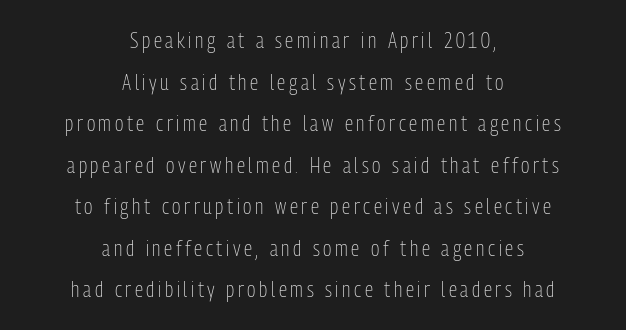
{"italic": "no", "bold": "no", "underline": "no", "align": "center", "line_spacing": "loose", "line_spacing_ratio": 1.98, "glyph_px": 21}
